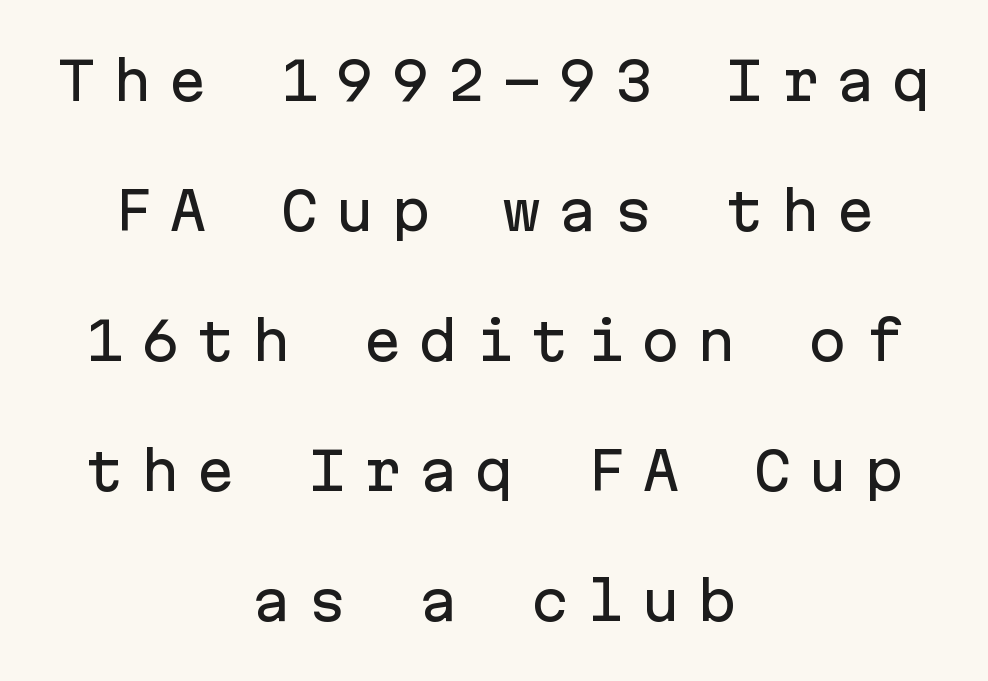
The image shows 52 px sans-serif type, upright, monospaced; set centered, loose line spacing (2.5x), unusually wide letter spacing (+0.32 em), not underlined; low stroke contrast and a medium x-height.
